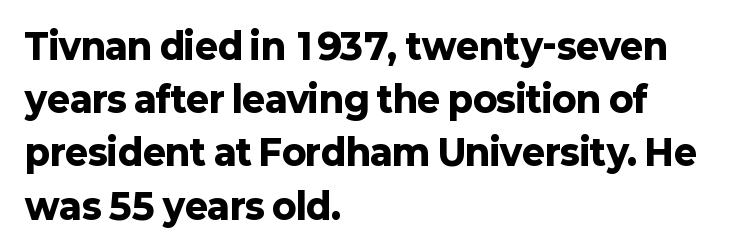
{"serif": "no", "italic": "no", "bold": "yes", "weight": "heavy", "width": "normal", "stroke_contrast": "low", "x_height": "medium", "monospaced": "no", "underline": "no", "align": "left", "line_spacing": "normal", "line_spacing_ratio": 1.52, "letter_spacing": "normal", "letter_spacing_em": 0.0, "glyph_px": 35}
